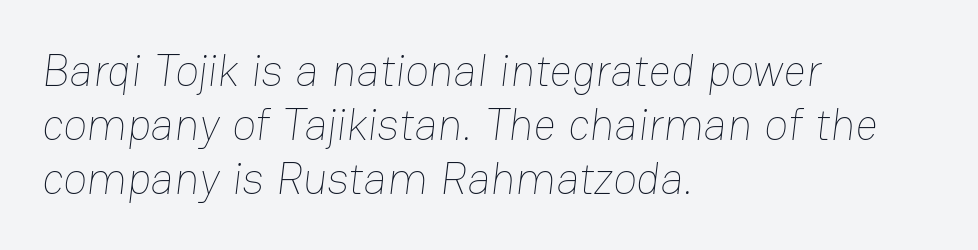
Q: Is the text bold? A: No.
Q: Is the text underlined? A: No.
Q: How is the paragraph aligned? A: Left-aligned.
Q: Is the spacing between letters normal or unusually wide? A: Normal.
Q: Width (condensed, normal, or wide)? A: Normal.
Q: Stroke contrast? A: Low.
Q: x-height? A: Medium.
Q: Monospaced? A: No.
